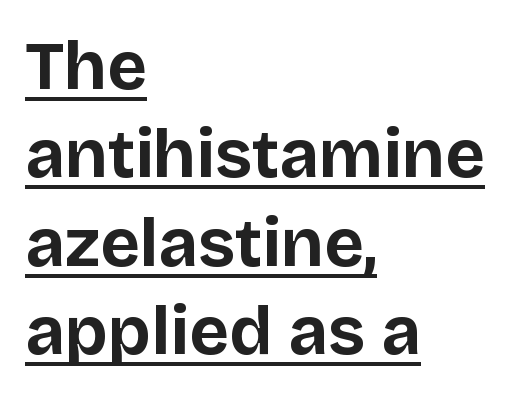
The image shows 68 px bold sans-serif type, upright; set left-aligned, normal line spacing (1.3x), normal letter spacing, underlined; low stroke contrast and a large x-height.
